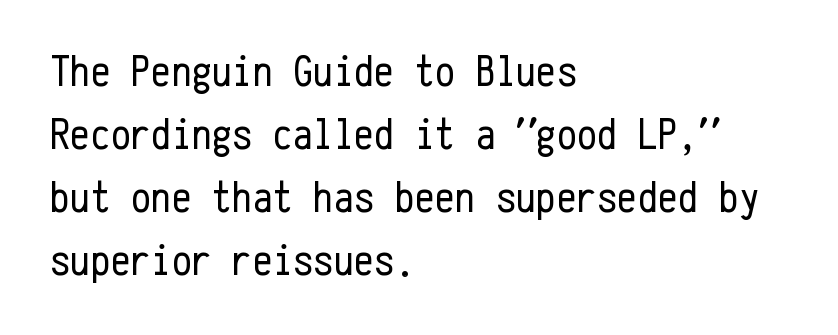
This sample is left-justified, so line endings fall wherever the words run out. A quiet, ordinary-to-light weight characterises the typeface. This sample has the even, mechanical cadence of fixed-width lettering. I'd call this a sans setting — the letters go barefoot. The axis of the letterforms is exactly vertical.
